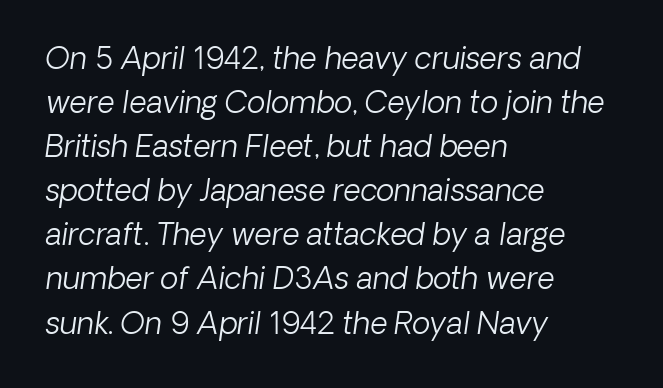
Each letter keeps its own natural width here, so spacing adapts to shape. Unbolded letterforms with no extra heft. Honestly, the row spacing looks completely unremarkable. Left-aligned paragraph, ragged on the right. Does the type have serifs? No, each stem ends abruptly.
